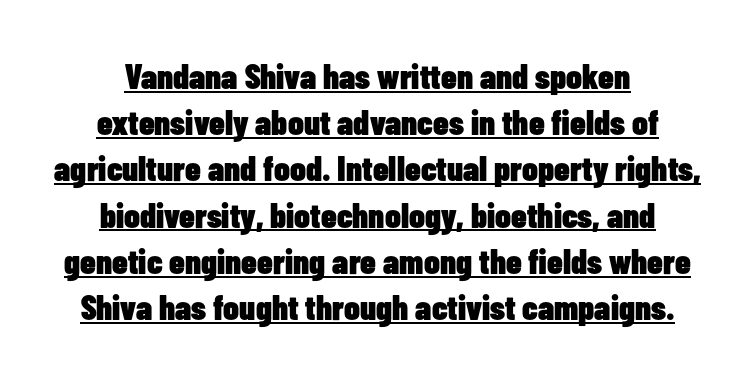
The image shows 35 px heavy, condensed sans-serif type, upright; set normal line spacing (1.32x), normal letter spacing, underlined; low stroke contrast and a medium x-height.
